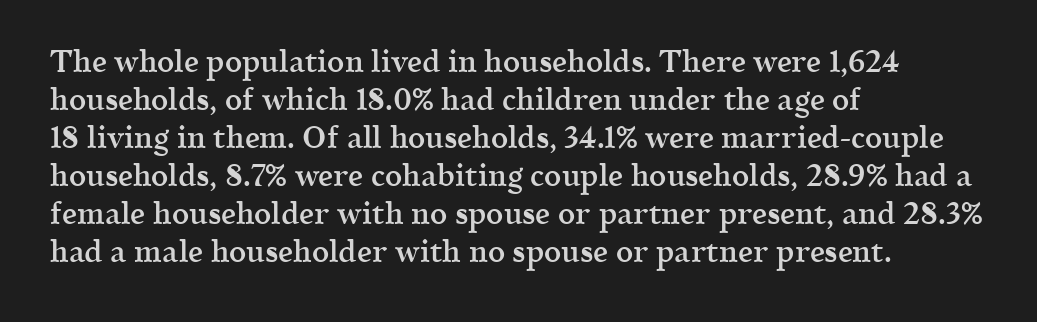
{"serif": "yes", "italic": "no", "bold": "semi", "weight": "semibold", "width": "normal", "x_height": "medium", "monospaced": "no", "underline": "no", "align": "left", "line_spacing": "normal", "line_spacing_ratio": 1.27, "letter_spacing": "normal", "letter_spacing_em": 0.0, "glyph_px": 30}
